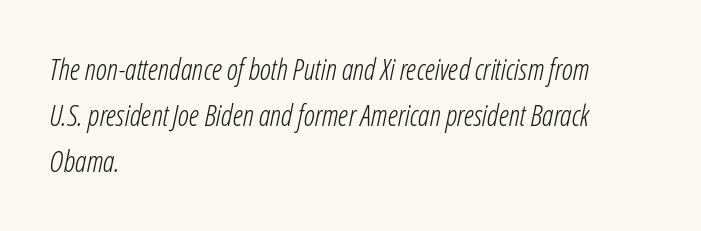
How are the letters spaced? Ordinarily, with no added tracking. A typesetter would mark this as italic. Looks like regular typesetting: each glyph gets only the width it needs. Regarding leading, the lines here are spaced in the standard way. Is the block centered? No — it sits flush against the left margin.
